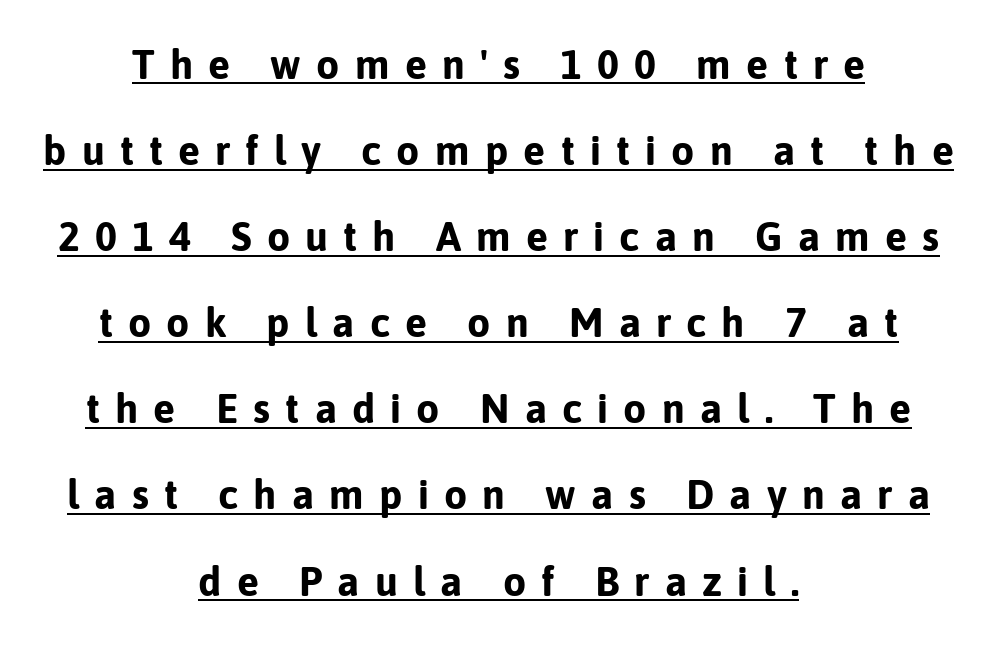
{"serif": "no", "italic": "no", "bold": "yes", "weight": "bold", "width": "normal", "stroke_contrast": "low", "x_height": "medium", "monospaced": "no", "underline": "yes", "align": "center", "line_spacing": "loose", "line_spacing_ratio": 2.1, "letter_spacing": "wide", "letter_spacing_em": 0.37, "glyph_px": 41}
